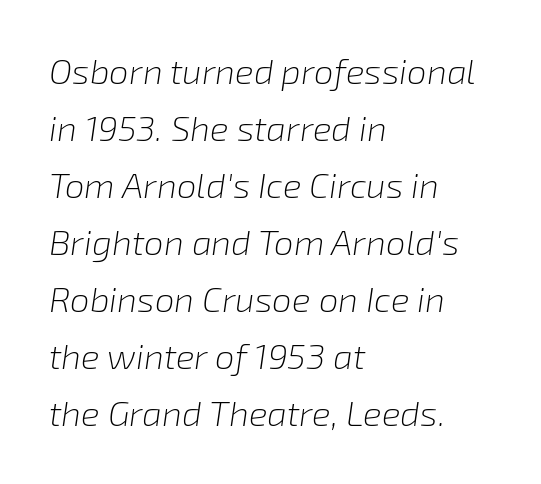
The image shows 35 px light type, italic (leaning right); set left-aligned, normal line spacing (1.63x), normal letter spacing, not underlined; low stroke contrast and a medium x-height.
